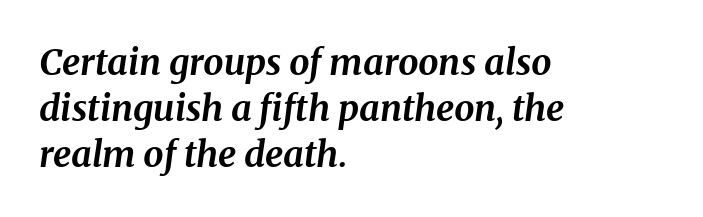
Line beginnings align vertically; line endings do not. The glyphs have the mass of a bold cut. Spacing verdict: proportional, widths tailored to each character. The line-height multiplier appears to be the usual default. A typesetter would call this zero additional tracking. I'd call this a serif setting — the letters wear small feet.
